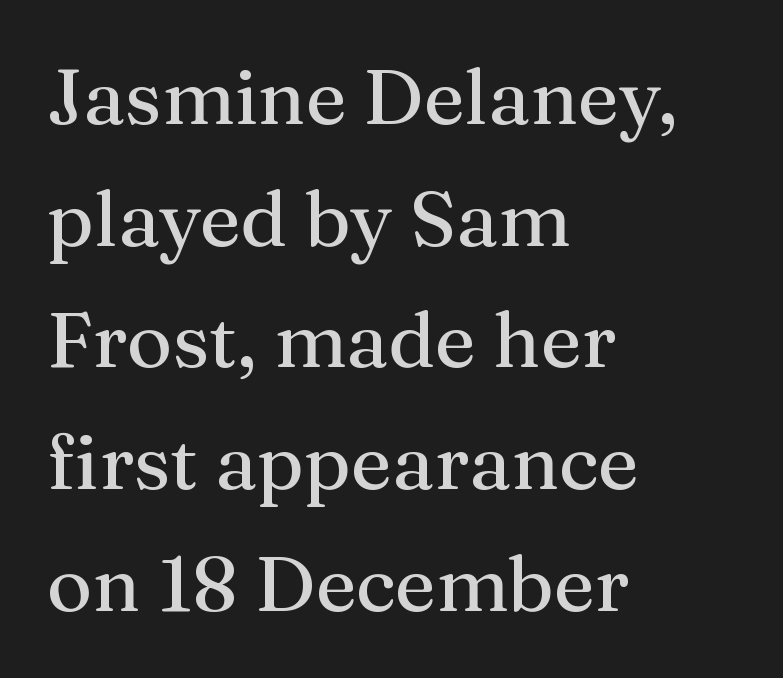
{"serif": "yes", "italic": "no", "width": "normal", "stroke_contrast": "medium", "x_height": "medium", "monospaced": "no", "underline": "no", "align": "left", "line_spacing": "normal", "line_spacing_ratio": 1.56, "letter_spacing": "normal", "letter_spacing_em": 0.0, "glyph_px": 78}
